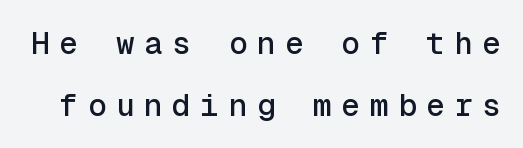
Observe the absence of serifs on each vertical stroke in this sample. You can tell it's not italic because the verticals are truly vertical. Monospaced: the letters line up in strict vertical columns. These lines have a slow, spaced-out rhythm from letter to letter.
